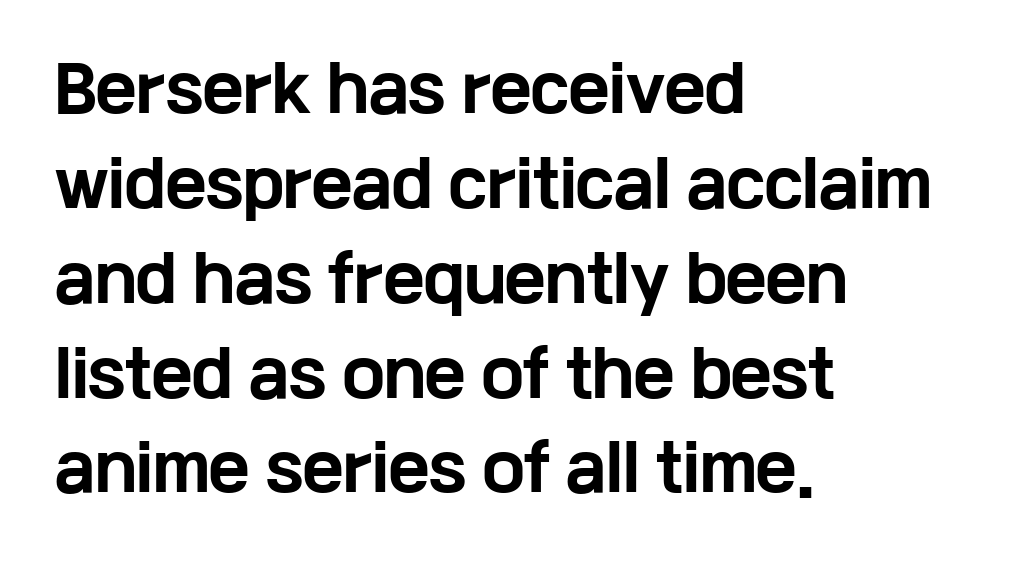
The image shows 62 px bold, wide sans-serif type, upright; set left-aligned, normal line spacing (1.53x), normal letter spacing, not underlined; low stroke contrast and a medium x-height.
